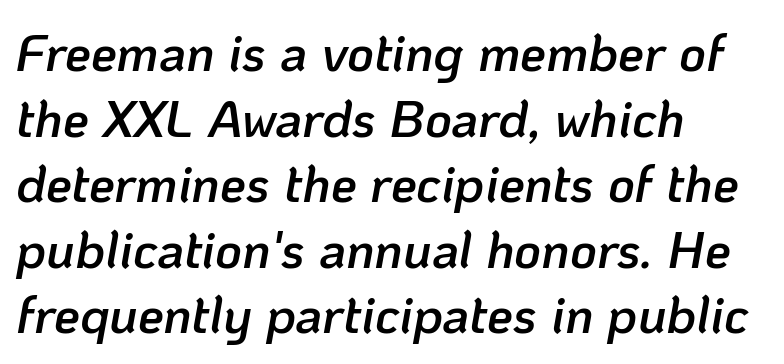
Q: Is the text bold? A: Semi-bold.
Q: Is the text italic (slanted)? A: Yes, it leans right by about 10 degrees.
Q: Is the text underlined? A: No.
Q: How is the paragraph aligned? A: Left-aligned.
Q: Is the spacing between letters normal or unusually wide? A: Normal.
Q: Is the spacing between lines tight, normal or loose? A: Normal.
Q: Width (condensed, normal, or wide)? A: Normal.
Q: Stroke contrast? A: Low.
Q: x-height? A: Medium.
Q: Monospaced? A: No.
